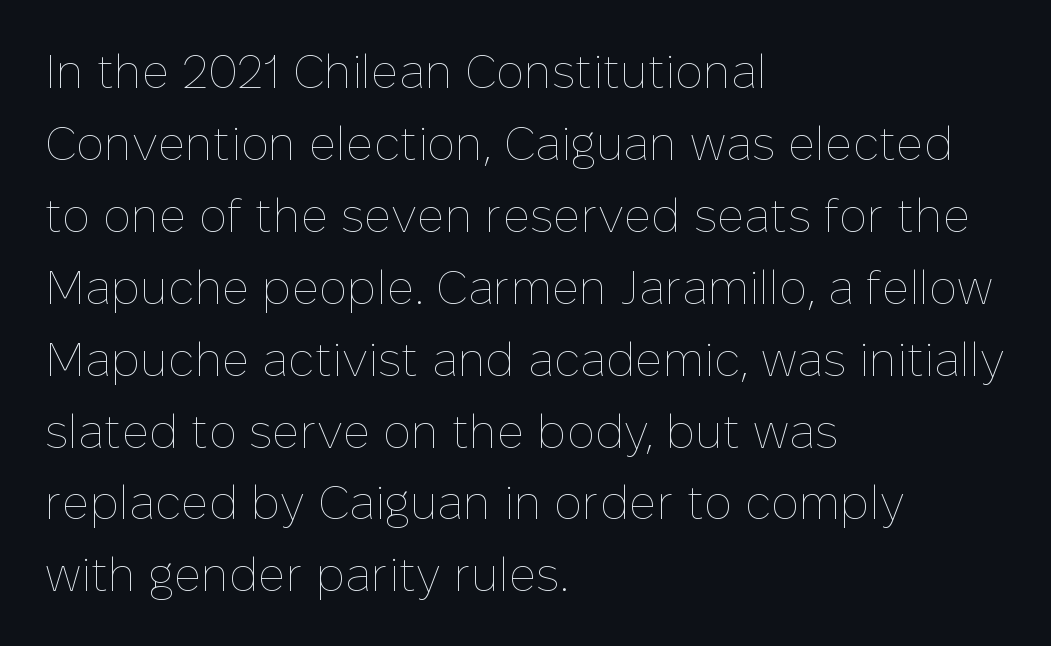
The image shows 47 px thin type, upright; set left-aligned, normal line spacing (1.53x), normal letter spacing, not underlined; low stroke contrast and a medium x-height.
